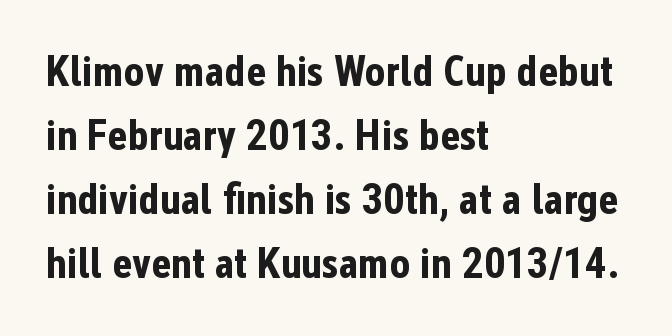
Q: Is the text bold? A: Yes.
Q: Is the text italic (slanted)? A: No, it is upright.
Q: Is the typeface a serif or a sans-serif typeface? A: Sans-serif.
Q: Is the text underlined? A: No.
Q: How is the paragraph aligned? A: Left-aligned.
Q: Is the spacing between letters normal or unusually wide? A: Normal.
Q: Is the spacing between lines tight, normal or loose? A: Normal.
Q: Width (condensed, normal, or wide)? A: Condensed.
Q: Stroke contrast? A: Low.
Q: x-height? A: Medium.
Q: Monospaced? A: No.
